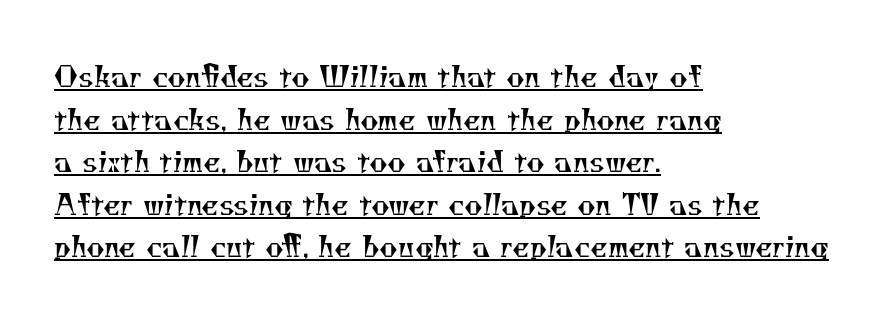
I'd call this a serif setting — the letters wear small feet. Do the characters align in a grid? No, the font is proportional. These glyphs show unthickened strokes, regular width or finer. One-word summary of the alignment: left.
